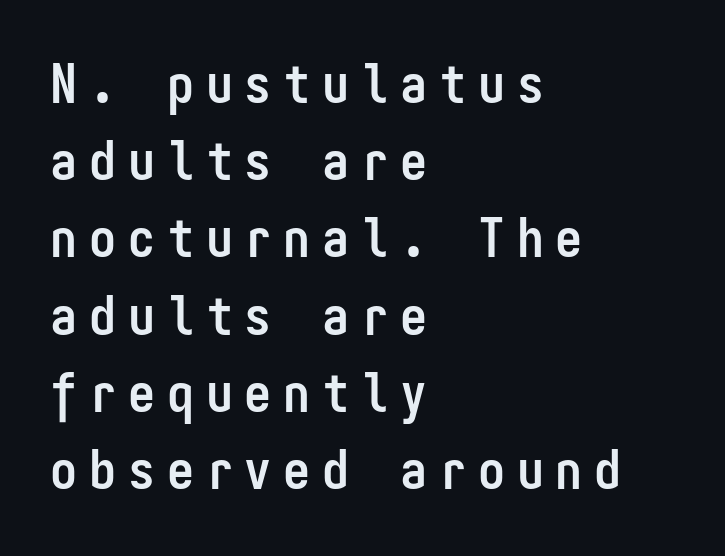
Q: Is the text bold? A: Yes.
Q: Is the text italic (slanted)? A: No, it is upright.
Q: Is the typeface a serif or a sans-serif typeface? A: Sans-serif.
Q: Is the text underlined? A: No.
Q: How is the paragraph aligned? A: Left-aligned.
Q: Is the spacing between letters normal or unusually wide? A: Unusually wide.
Q: Is the spacing between lines tight, normal or loose? A: Normal.
Q: Width (condensed, normal, or wide)? A: Condensed.
Q: Stroke contrast? A: Low.
Q: x-height? A: Medium.
Q: Monospaced? A: Yes.
